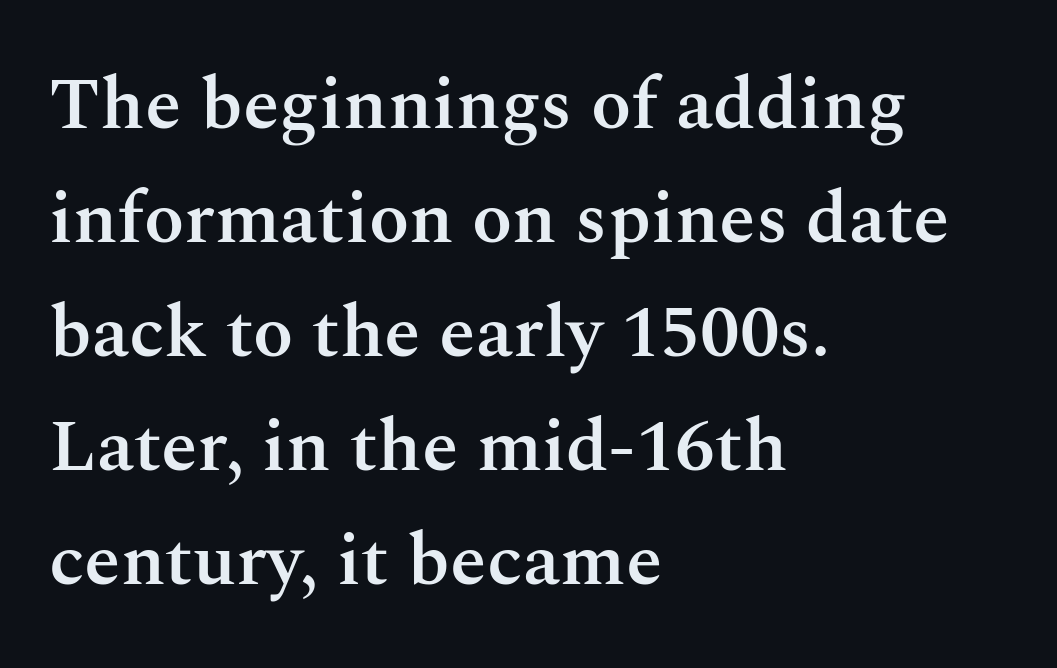
Caption: semibold face, moderately heavy strokes. The rendering uses a moderate line-height, typical for paragraphs. Short and long lines alike share a common starting point at left. Vertical strokes here are truly vertical. A typesetter would label this face a serif. You could not count columns in this text — the font is proportionally spaced.
